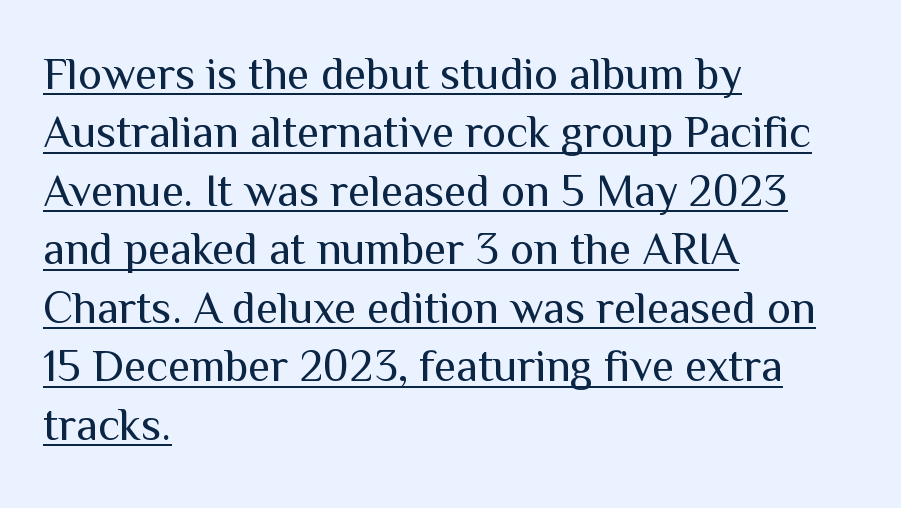
{"serif": "no", "italic": "no", "bold": "no", "weight": "regular", "width": "normal", "stroke_contrast": "medium", "x_height": "medium", "monospaced": "no", "underline": "yes", "align": "left", "line_spacing": "normal", "line_spacing_ratio": 1.3, "letter_spacing": "normal", "letter_spacing_em": 0.0, "glyph_px": 45}
